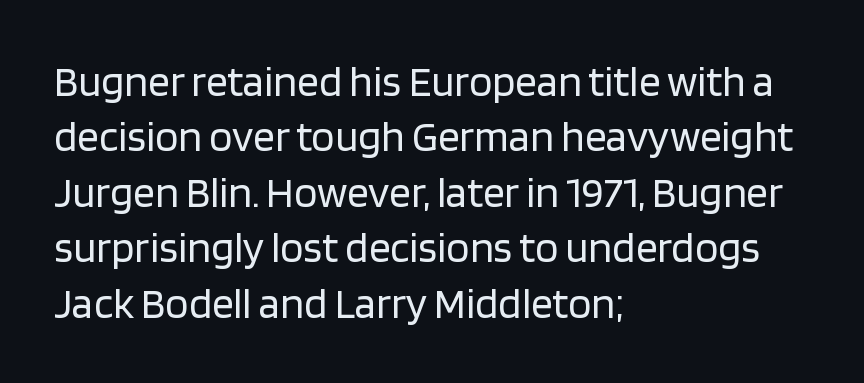
You can tell it's not italic because the verticals are truly vertical. You can tell from the bare stems that sans-serif type was used. A typesetter would call this proportional, since set widths differ per character. Honestly, there is no underline to notice here at all.
